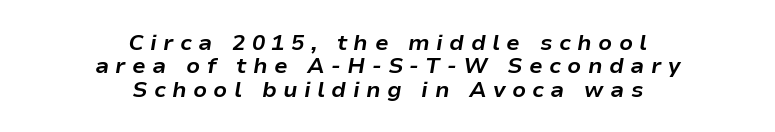
{"italic": "yes", "lean": "right", "slant_degrees": 9, "bold": "yes", "underline": "no", "align": "center", "line_spacing": "tight", "line_spacing_ratio": 1.06, "letter_spacing": "wide", "letter_spacing_em": 0.29, "glyph_px": 22}
